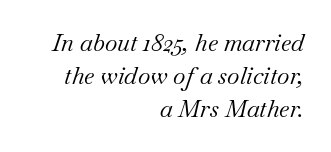
Is the block centered? No — it sits flush against the right margin. Weight: regular or lighter. Notice how the stems are inclined rather than vertical — that's the hallmark of italics. These lines keep a tight, regular rhythm from letter to letter. The glyphs are unaccompanied by any horizontal stroke below them.
